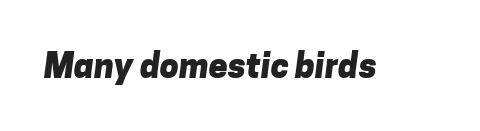
Q: Is the text bold? A: Yes.
Q: Is the typeface a serif or a sans-serif typeface? A: Sans-serif.
Q: Is the text underlined? A: No.
Q: Is the spacing between letters normal or unusually wide? A: Normal.
Q: Width (condensed, normal, or wide)? A: Normal.
Q: Stroke contrast? A: Low.
Q: x-height? A: Medium.
Q: Monospaced? A: No.
